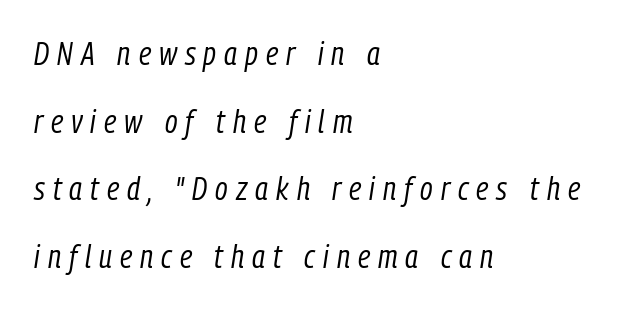
The image shows 32 px regular-weight, condensed type, italic (leaning right); set left-aligned, loose line spacing (2.11x), unusually wide letter spacing (+0.25 em), not underlined; low stroke contrast and a medium x-height.
